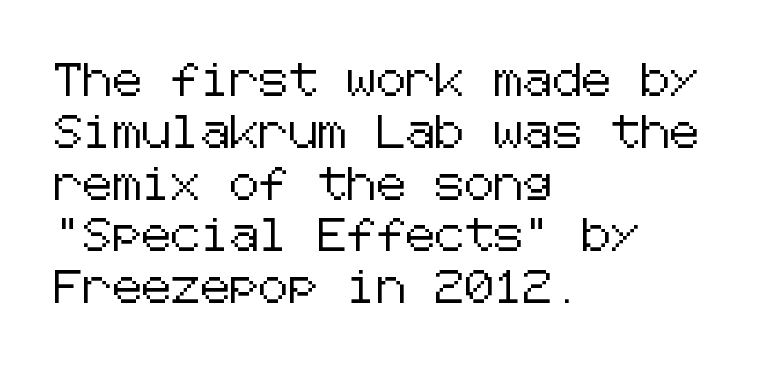
The image shows 33 px sans-serif type, upright; set left-aligned, normal line spacing (1.57x), normal letter spacing, not underlined; low stroke contrast and a medium x-height.
